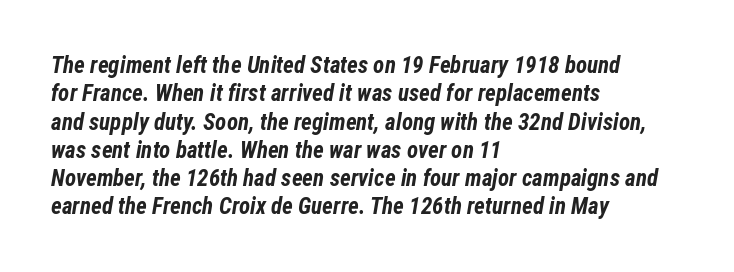
The image shows 23 px bold type, italic (leaning right); set left-aligned, line spacing 1.23x, normal letter spacing, not underlined.
